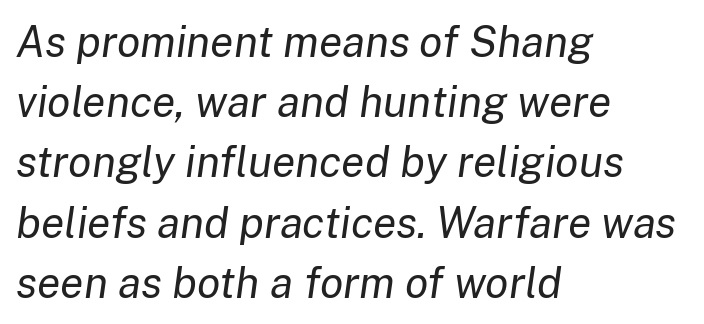
{"italic": "yes", "lean": "right", "slant_degrees": 8, "bold": "no", "weight": "regular", "width": "normal", "stroke_contrast": "low", "x_height": "medium", "monospaced": "no", "underline": "no", "align": "left", "line_spacing": "normal", "line_spacing_ratio": 1.4, "letter_spacing": "normal", "letter_spacing_em": 0.0, "glyph_px": 43}
